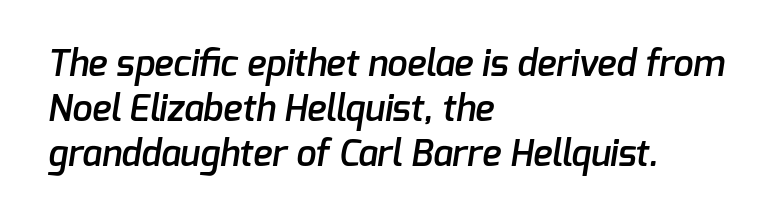
The image shows 36 px semibold sans-serif type; set left-aligned, normal line spacing (1.25x), normal letter spacing, not underlined; low stroke contrast and a medium x-height.
